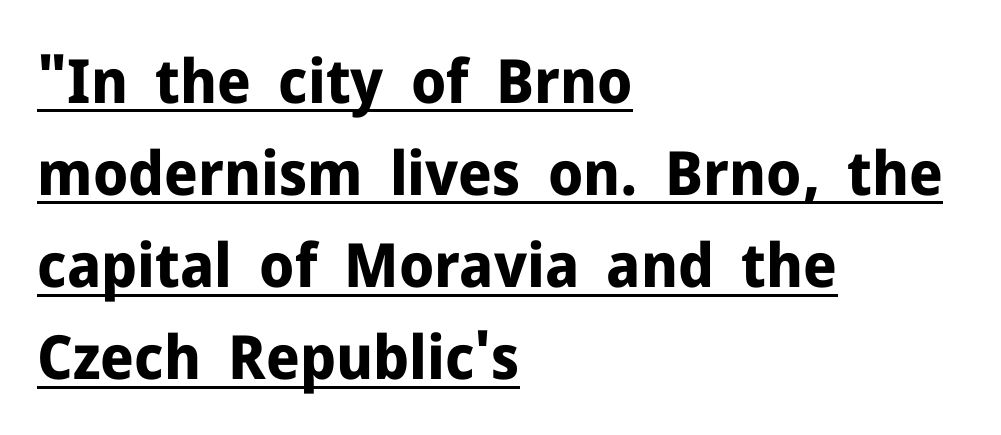
The image shows 61 px bold sans-serif type, upright; set left-aligned, normal line spacing (1.51x), normal letter spacing, underlined; low stroke contrast and a medium x-height.
